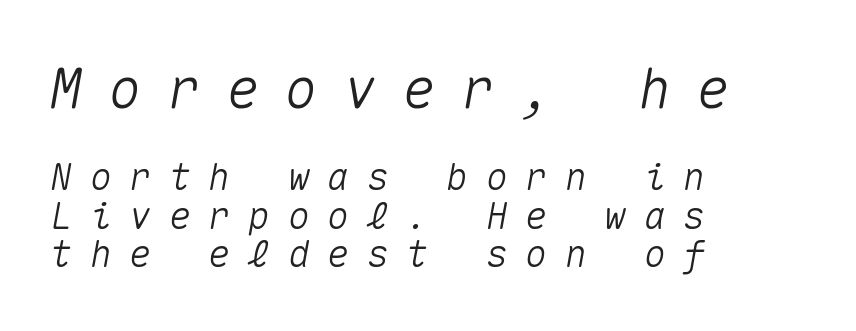
Q: Is the text italic (slanted)? A: Yes, it leans right by about 10 degrees.
Q: Is the text underlined? A: No.
Q: How is the paragraph aligned? A: Left-aligned.
Q: Is the spacing between letters normal or unusually wide? A: Unusually wide.
Q: Is the spacing between lines tight, normal or loose? A: Tight.
Q: Which block of text is set in a larger size, the first (top) or the second (bottom)? A: The first (top) one.
Q: Width (condensed, normal, or wide)? A: Normal.
Q: Stroke contrast? A: Medium.
Q: x-height? A: Medium.
Q: Monospaced? A: Yes.
